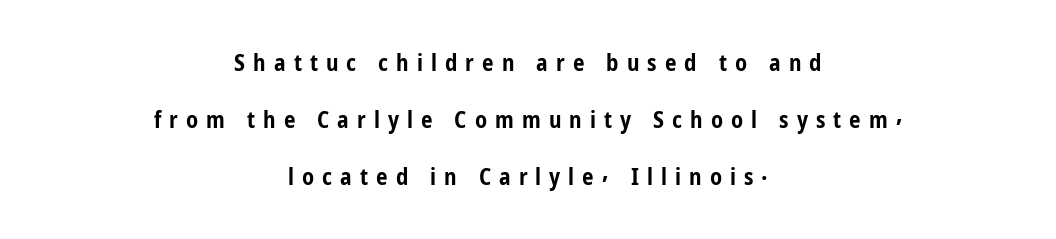
{"italic": "no", "bold": "yes", "underline": "no", "align": "center", "line_spacing": "loose", "line_spacing_ratio": 2.48, "letter_spacing": "wide", "letter_spacing_em": 0.35, "glyph_px": 23}
